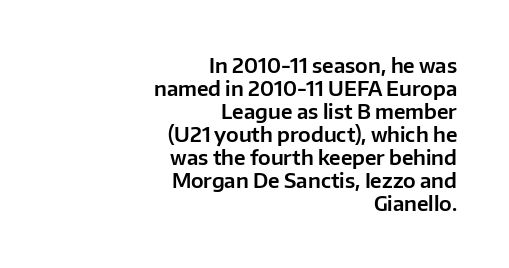
The letters stand straight up with perfectly vertical stems. The passage shown has conventional tracking throughout. Descender tails drop into unmarked territory. The rendering uses a small line-height, squeezing the rows. In CSS terms this would be text-align: right.
